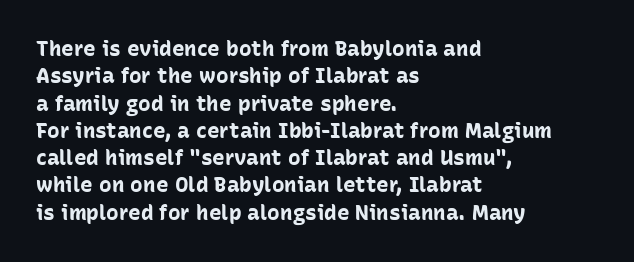
{"italic": "no", "bold": "yes", "underline": "no", "align": "left", "line_spacing": "normal", "line_spacing_ratio": 1.3, "letter_spacing": "normal", "letter_spacing_em": 0.0, "glyph_px": 21}
